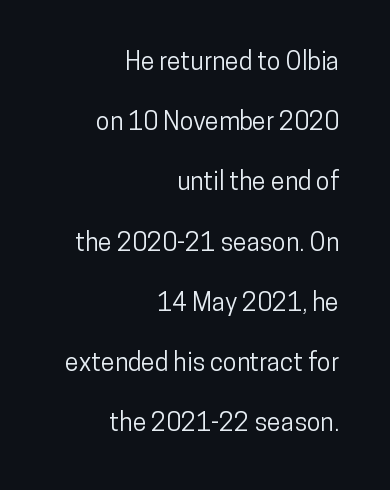
{"italic": "no", "underline": "no", "align": "right", "line_spacing": "loose", "line_spacing_ratio": 2.41, "letter_spacing": "normal", "letter_spacing_em": 0.0, "glyph_px": 25}
